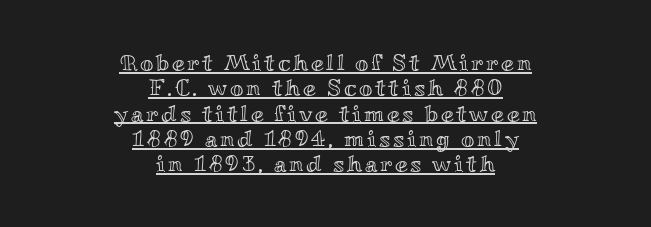
Students, observe: this is what under-led, compact text looks like. Every row of glyphs is offset so its center matches the block's center. These lines were composed using upright roman letters. Has an underline been added? It has.
